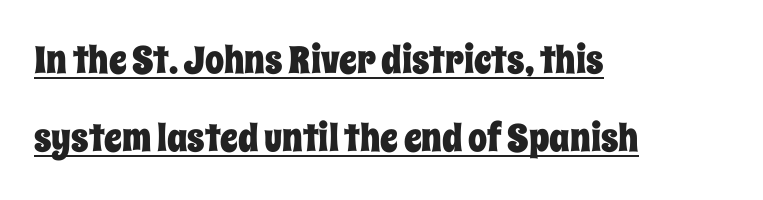
The image shows 38 px condensed type, upright; set left-aligned, loose line spacing (2.06x), normal letter spacing, underlined; low stroke contrast and a large x-height.
